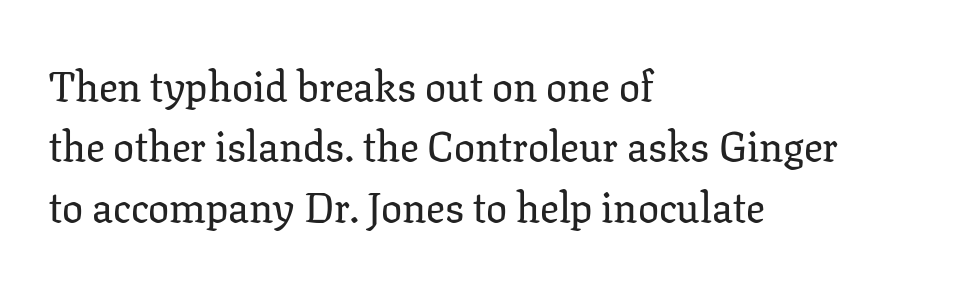
The image shows 42 px serif type, upright; set left-aligned, normal line spacing (1.44x), normal letter spacing, not underlined; low stroke contrast and a medium x-height.
